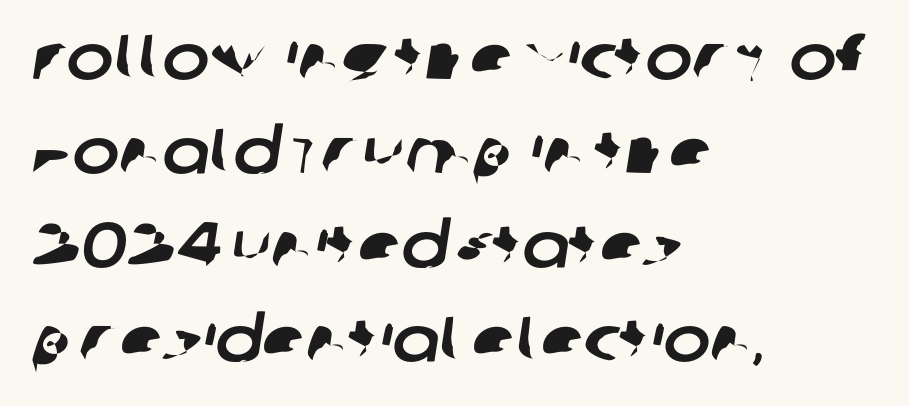
{"serif": "no", "width": "normal", "stroke_contrast": "low", "x_height": "large", "monospaced": "no", "underline": "no", "align": "left", "line_spacing": "normal", "line_spacing_ratio": 1.49, "letter_spacing": "normal", "letter_spacing_em": 0.0, "glyph_px": 63}
